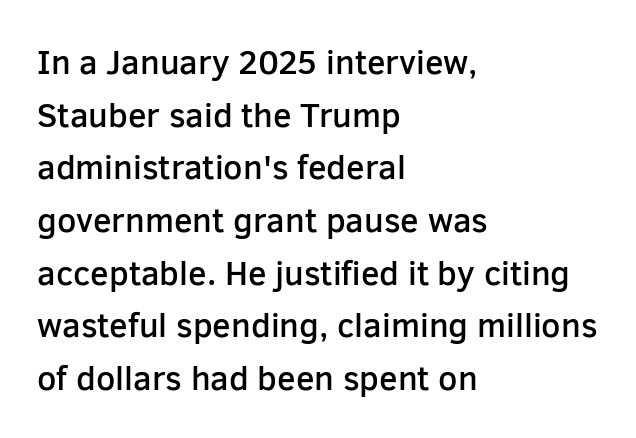
{"serif": "no", "italic": "no", "bold": "semi", "weight": "semibold", "width": "normal", "stroke_contrast": "low", "x_height": "medium", "monospaced": "no", "underline": "no", "align": "left", "line_spacing": "normal", "line_spacing_ratio": 1.55, "letter_spacing": "normal", "letter_spacing_em": 0.0, "glyph_px": 34}
